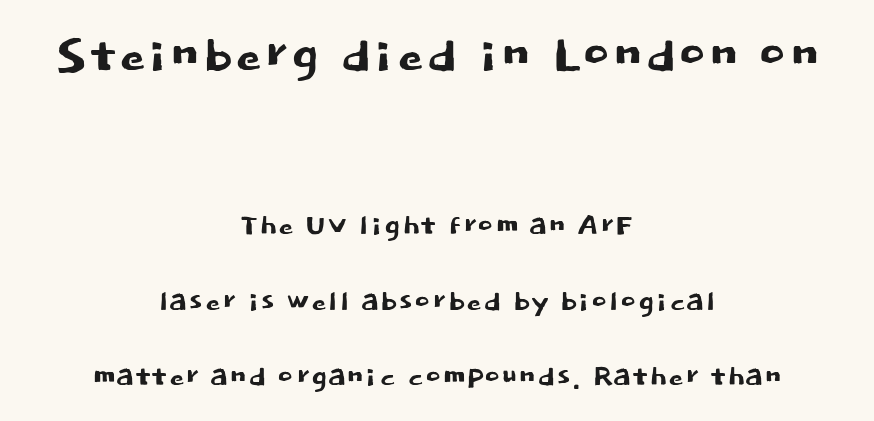
Q: Is the text italic (slanted)? A: No, it is upright.
Q: Is the typeface a serif or a sans-serif typeface? A: Sans-serif.
Q: Is the text underlined? A: No.
Q: How is the paragraph aligned? A: Centered.
Q: Is the spacing between letters normal or unusually wide? A: Normal.
Q: Is the spacing between lines tight, normal or loose? A: Loose.
Q: Which block of text is set in a larger size, the first (top) or the second (bottom)? A: The first (top) one.
Q: Width (condensed, normal, or wide)? A: Normal.
Q: Stroke contrast? A: Low.
Q: x-height? A: Large.
Q: Monospaced? A: No.
